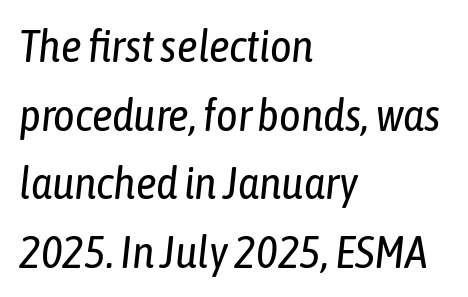
{"italic": "yes", "lean": "right", "slant_degrees": 6, "bold": "no", "weight": "regular", "width": "condensed", "stroke_contrast": "low", "x_height": "medium", "monospaced": "no", "underline": "no", "align": "left", "line_spacing": "normal", "line_spacing_ratio": 1.49, "letter_spacing": "normal", "letter_spacing_em": 0.0, "glyph_px": 46}
